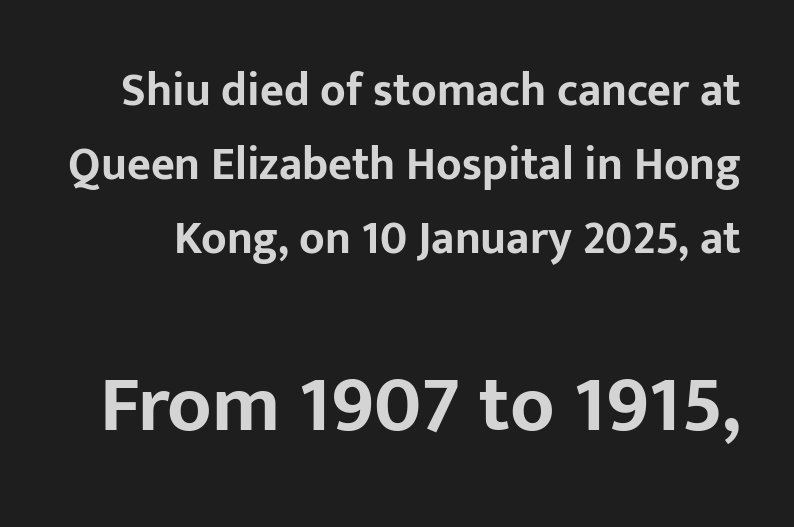
The image shows 80 px bold sans-serif type, upright; set normal line spacing (1.61x), normal letter spacing, not underlined; the second (bottom) block is 1.74x larger; low stroke contrast and a medium x-height.
